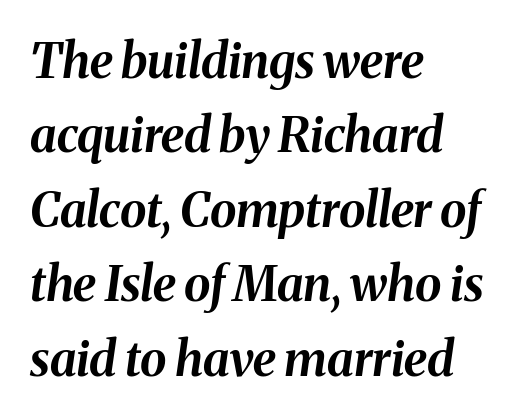
Q: Is the text bold? A: Yes.
Q: Is the text italic (slanted)? A: Yes, it leans right by about 8 degrees.
Q: Is the text underlined? A: No.
Q: How is the paragraph aligned? A: Left-aligned.
Q: Is the spacing between letters normal or unusually wide? A: Normal.
Q: Is the spacing between lines tight, normal or loose? A: Normal.
Q: Width (condensed, normal, or wide)? A: Normal.
Q: Stroke contrast? A: Medium.
Q: x-height? A: Medium.
Q: Monospaced? A: No.
